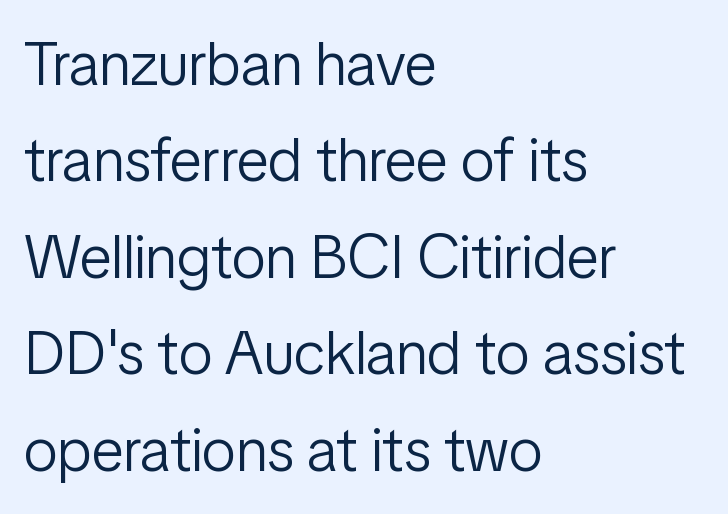
This is the regular roman posture of the typeface. The passage shown is typed in a proportional face where columns would drift. Classification — sans serif. Any mark beneath the type? The region is blank.
